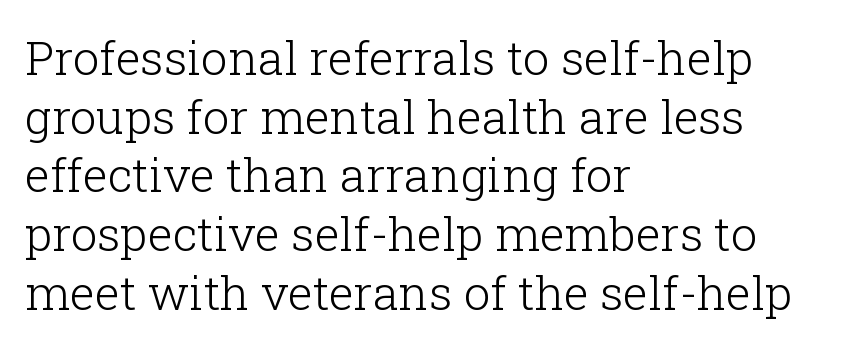
The image shows 47 px light serif type, upright; set left-aligned, normal line spacing (1.25x), normal letter spacing, not underlined; low stroke contrast and a medium x-height.
